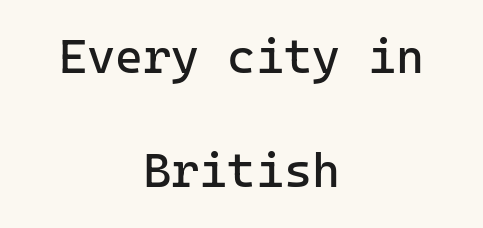
The letters carry no serifs — their stems end cleanly without finishing strokes. This is roman type, the default non-slanted kind. Anything drawn beneath the words? Only blank space. The cut favours lightness, reaching ordinary text weight at its darkest. A student would call this center alignment; a typographer would say set centered. Leading: increased.
